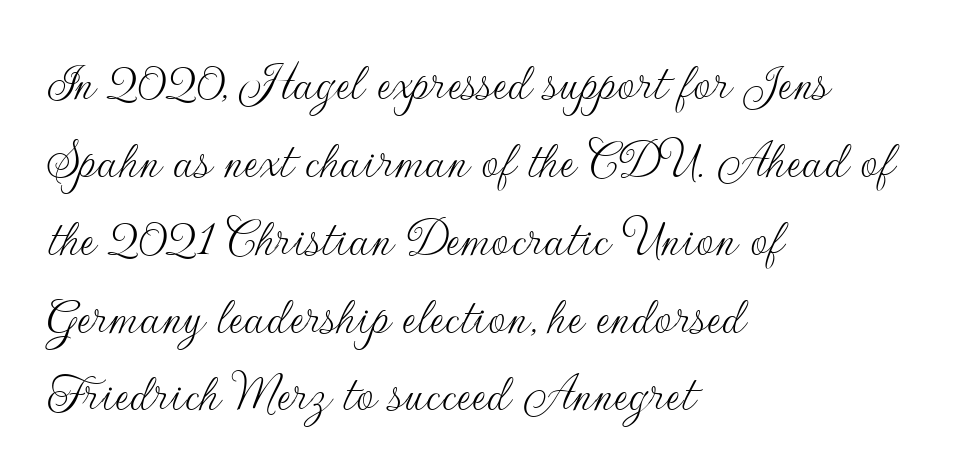
Q: Is the text bold? A: No.
Q: Is the text italic (slanted)? A: Yes.
Q: Is the typeface a serif or a sans-serif typeface? A: Sans-serif.
Q: Is the text underlined? A: No.
Q: How is the paragraph aligned? A: Left-aligned.
Q: Is the spacing between letters normal or unusually wide? A: Normal.
Q: Is the spacing between lines tight, normal or loose? A: Normal.
Q: Width (condensed, normal, or wide)? A: Normal.
Q: Stroke contrast? A: Low.
Q: x-height? A: Small.
Q: Monospaced? A: No.
